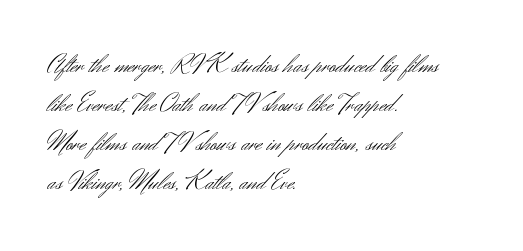
Default kerning and tracking; the words read as compact shapes. No heavy texture on the line: the type isn't bold. Notice how the passage keeps a crisp vertical edge on the left only. Bare-footed words on every line.
